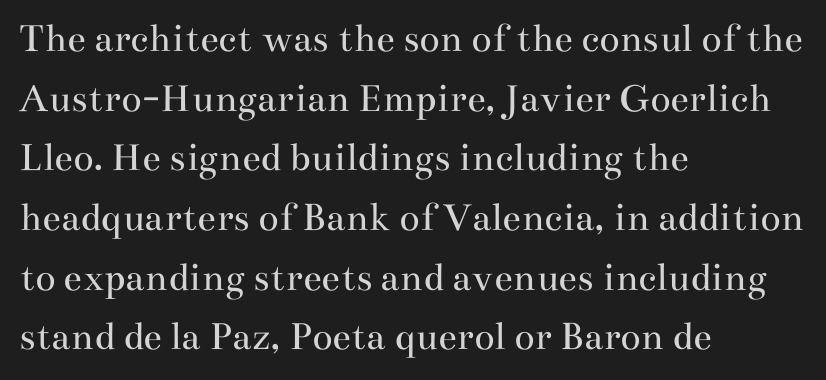
{"serif": "yes", "italic": "no", "bold": "no", "weight": "regular", "width": "wide", "stroke_contrast": "medium", "x_height": "small", "monospaced": "no", "underline": "no", "align": "left", "line_spacing": "normal", "line_spacing_ratio": 1.42, "letter_spacing": "normal", "letter_spacing_em": 0.0, "glyph_px": 42}
